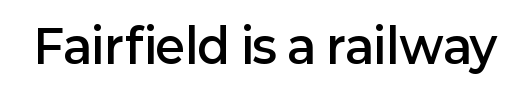
{"serif": "no", "italic": "no", "bold": "semi", "weight": "semibold", "width": "normal", "stroke_contrast": "low", "x_height": "medium", "monospaced": "no", "underline": "no", "letter_spacing": "normal", "letter_spacing_em": 0.0, "glyph_px": 46}
